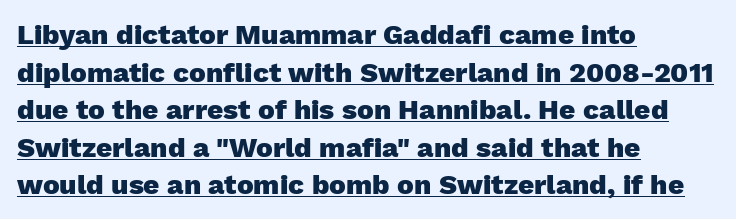
Letter spacing: default. The letters carry no serifs — their stems end cleanly without finishing strokes. The face used here is proportionally spaced, like ordinary book or web type. You'd pick this weight for a headline — it's a proper bold. Regarding leading, the lines here are spaced in the standard way.
